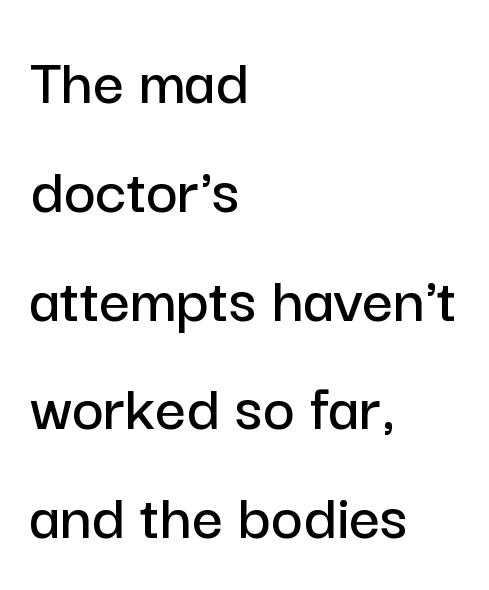
The lines are quadded left. One glance says typical: line gaps are just what's usual. Short note: letters normally spaced. Font category for this specimen: sans-serif. This rendering features lettering with no underline. Characters remain perfectly vertical along every line.
